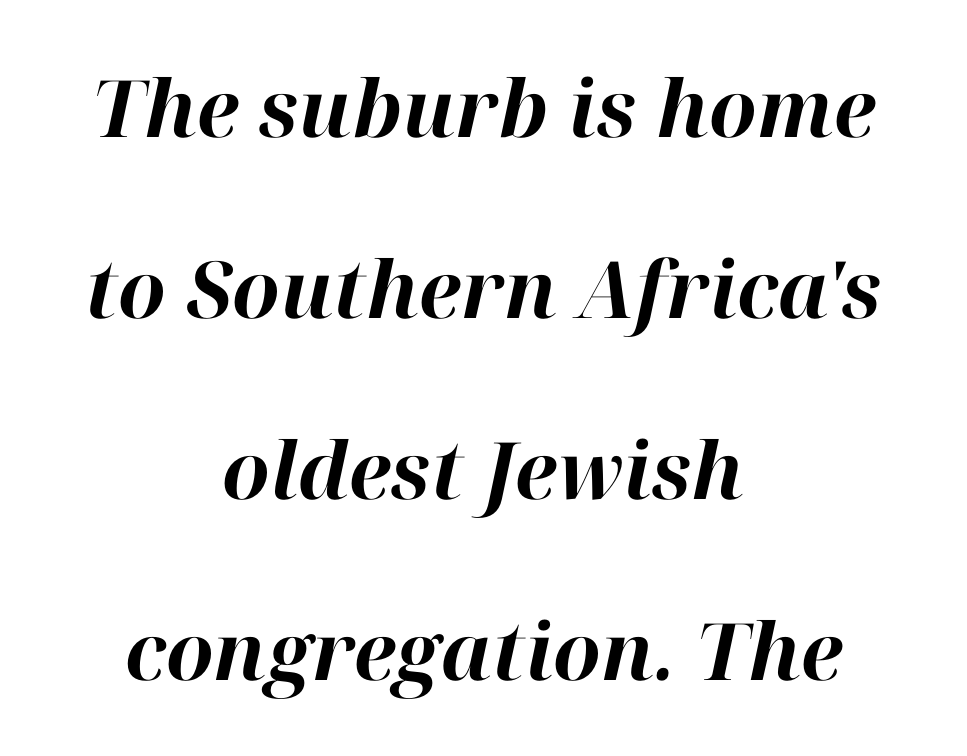
Q: Is the text bold? A: Yes.
Q: Is the text italic (slanted)? A: Yes, it leans right by about 12 degrees.
Q: Is the text underlined? A: No.
Q: How is the paragraph aligned? A: Centered.
Q: Is the spacing between letters normal or unusually wide? A: Normal.
Q: Is the spacing between lines tight, normal or loose? A: Loose.
Q: Width (condensed, normal, or wide)? A: Normal.
Q: Stroke contrast? A: High.
Q: x-height? A: Medium.
Q: Monospaced? A: No.
